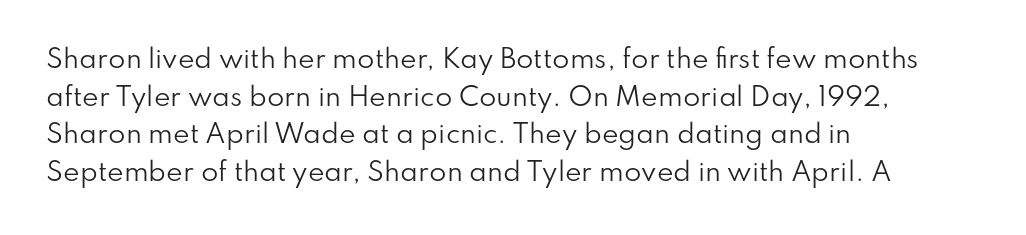
Q: Is the text bold? A: No.
Q: Is the text italic (slanted)? A: No, it is upright.
Q: Is the text underlined? A: No.
Q: How is the paragraph aligned? A: Left-aligned.
Q: Is the spacing between letters normal or unusually wide? A: Normal.
Q: Is the spacing between lines tight, normal or loose? A: Normal.
